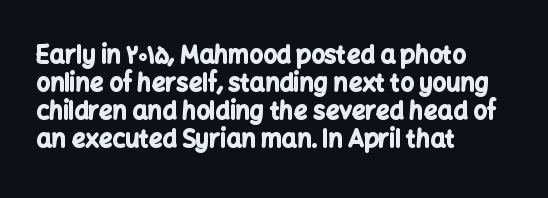
Q: Is the text bold? A: Yes.
Q: Is the text italic (slanted)? A: No, it is upright.
Q: Is the text underlined? A: No.
Q: How is the paragraph aligned? A: Left-aligned.
Q: Is the spacing between letters normal or unusually wide? A: Normal.
